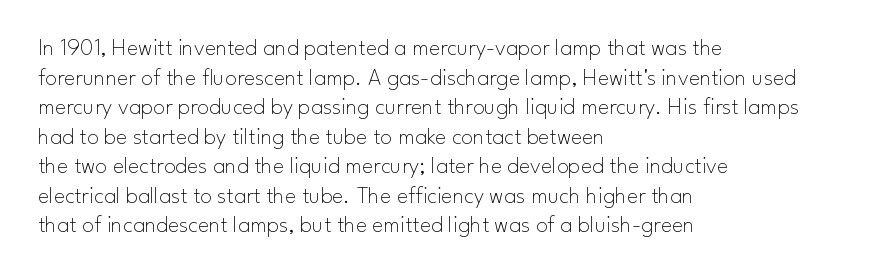
{"italic": "no", "bold": "no", "underline": "no", "align": "left", "line_spacing_ratio": 1.23, "letter_spacing": "normal", "letter_spacing_em": 0.0, "glyph_px": 24}
